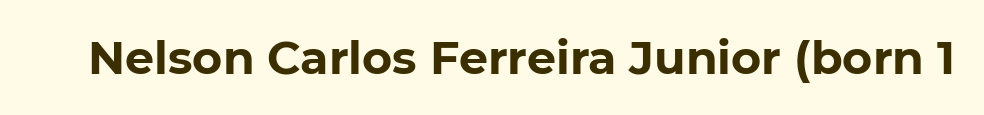
The type family on display is of the sans-serif kind. The area under the type is left untouched. Set as a true bold cut, around the 700 mark. Letter spacing: default. Each letter keeps its own natural width here, so spacing adapts to shape. A typesetter would mark this as roman, not italic.
